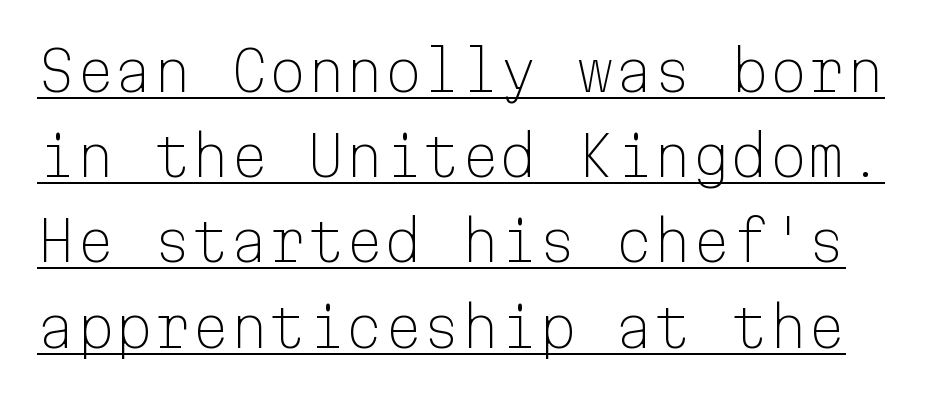
{"serif": "no", "italic": "no", "bold": "no", "weight": "light", "width": "normal", "stroke_contrast": "low", "x_height": "medium", "monospaced": "yes", "underline": "yes", "line_spacing": "normal", "line_spacing_ratio": 1.55, "letter_spacing": "normal", "letter_spacing_em": 0.0, "glyph_px": 55}
